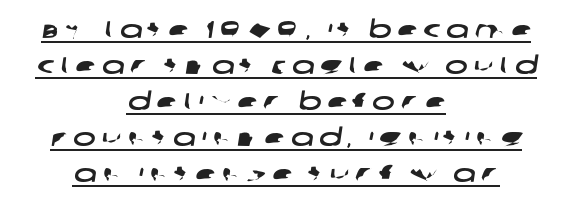
Reading down the block, each line starts at a different indent, mirrored at its end. You could only call the tracking loose — the letters float apart. The rendering uses the underline text-decoration. A typesetter would call this leading conventional body-copy spacing.
